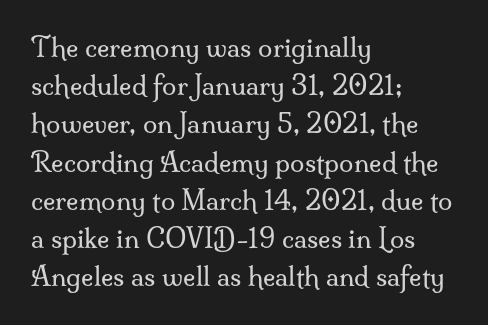
The image shows 26 px text type, upright; set left-aligned, normal line spacing (1.47x), normal letter spacing, not underlined.
